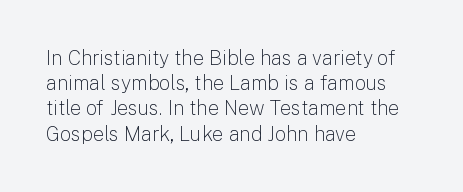
How would I describe the line gaps? Plain and ordinary. Stem width sits at or under what a default text font uses. Posture: straight, roman, zero tilt. Underlining? Definitely not there. How are the letters spaced? Ordinarily, with no added tracking. Alignment: flush left.
